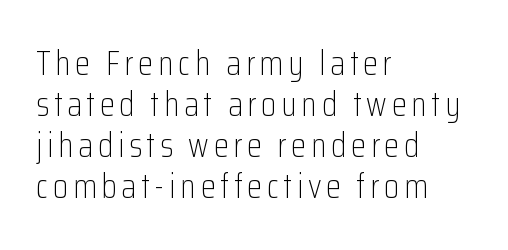
These lines are composed in type without serifs. This rendering features lettering with no underline. The specimen reads as upright at a glance. Bold? No — there's no thickening of the strokes.
